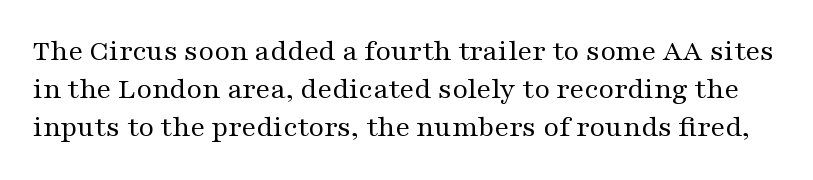
The image shows 30 px regular-weight, wide serif type, upright; set normal line spacing (1.27x), normal letter spacing, not underlined; medium stroke contrast and a medium x-height.
